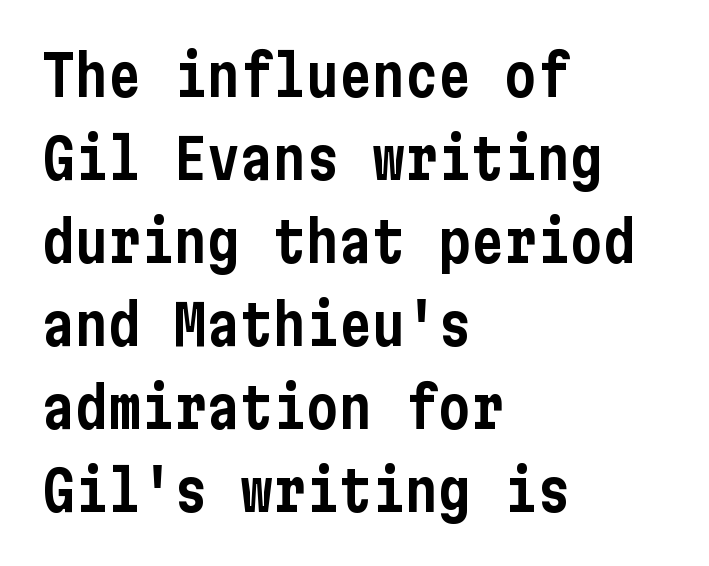
Every stem runs plumb, perpendicular to the baseline. Leading: standard. The type family on display is of the sans-serif kind. The line texture is even and compact thanks to regular tracking. The paragraph has a hard left edge and a soft right edge. This rendering features lettering with no underline.
